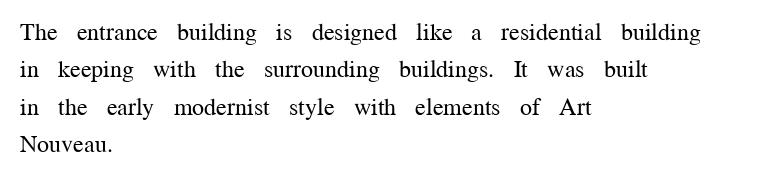
{"italic": "no", "bold": "no", "underline": "no", "align": "left", "line_spacing": "normal", "line_spacing_ratio": 1.56, "letter_spacing": "normal", "letter_spacing_em": 0.0, "glyph_px": 24}
